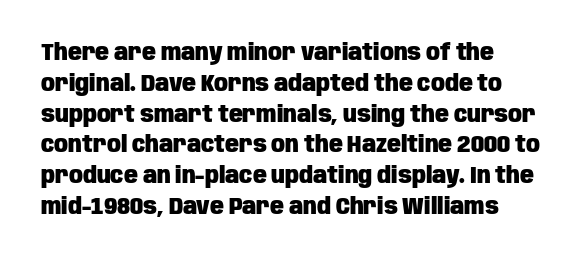
It's the straight-up-and-down kind of type. Descender tails drop into unmarked territory. Weight check: bold — yes, fully. Line beginnings align vertically; line endings do not.
